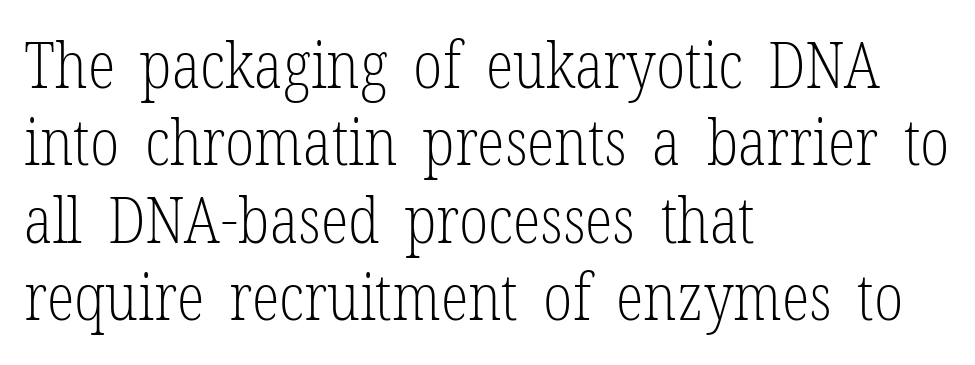
The image shows 64 px light, condensed serif type, upright; set left-aligned, line spacing 1.21x, normal letter spacing, not underlined; low stroke contrast and a medium x-height.
